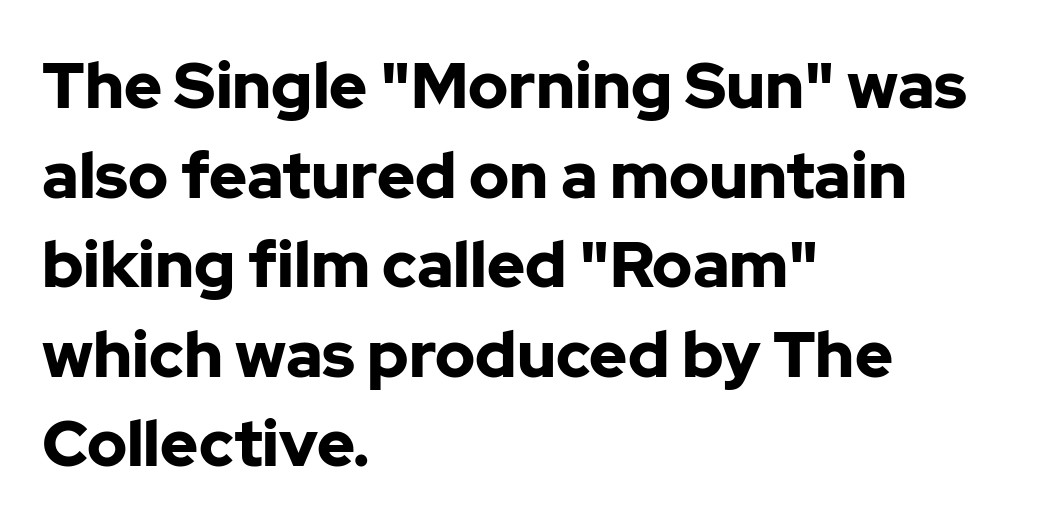
{"serif": "no", "italic": "no", "bold": "yes", "weight": "bold", "width": "normal", "stroke_contrast": "low", "x_height": "medium", "monospaced": "no", "underline": "no", "align": "left", "line_spacing": "normal", "line_spacing_ratio": 1.4, "letter_spacing": "normal", "letter_spacing_em": 0.0, "glyph_px": 64}
